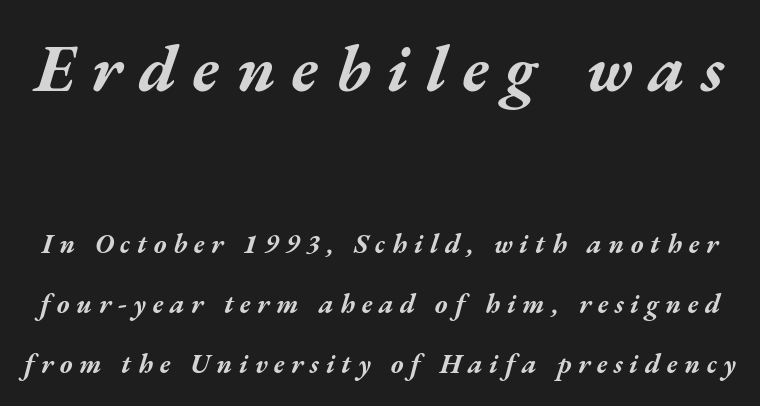
The image shows 67 px bold, wide type, italic (leaning right); set loose line spacing (2.22x), unusually wide letter spacing (+0.25 em), not underlined; the first (top) block is 2.48x larger; medium stroke contrast and a medium x-height.
